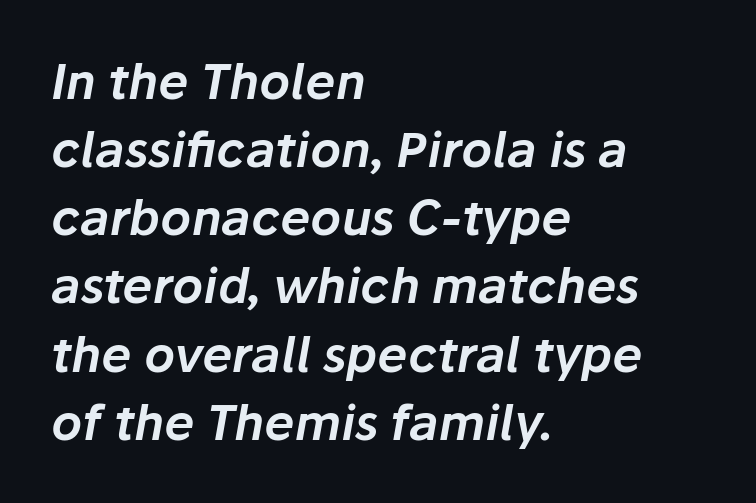
The image shows 48 px text type, italic (leaning right); set left-aligned, normal line spacing (1.42x), normal letter spacing, not underlined; low stroke contrast and a medium x-height.
